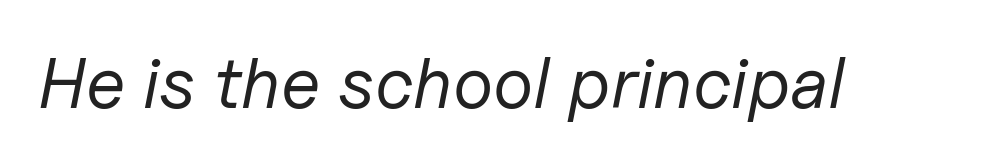
Nobody touched the tracking dial on this one. Weight: in the light-to-regular range. Characters are canted at an angle relative to the baseline's perpendicular. This sample has the flowing, uneven cadence of proportional lettering. Decoration check: the copy has no underline.
